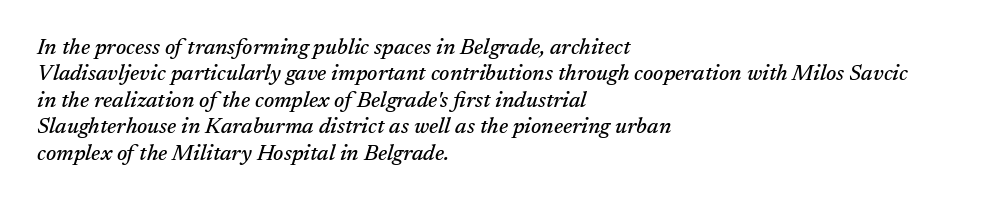
The image shows 22 px text type, italic (leaning right); set left-aligned, line spacing 1.2x, normal letter spacing, not underlined.
